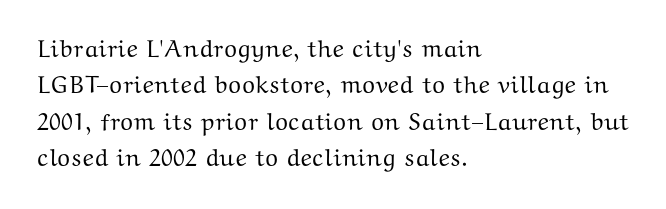
The image shows 24 px text type, upright; set left-aligned, normal line spacing (1.52x), normal letter spacing, not underlined.
